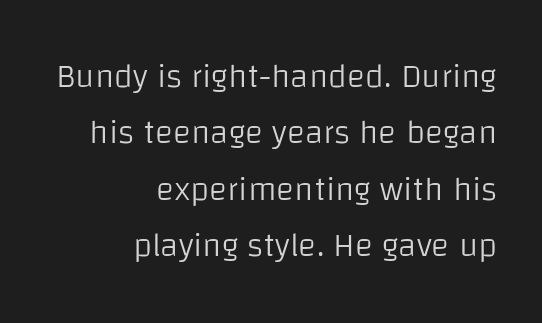
Q: Is the text bold? A: No.
Q: Is the text italic (slanted)? A: No, it is upright.
Q: Is the typeface a serif or a sans-serif typeface? A: Sans-serif.
Q: Is the text underlined? A: No.
Q: How is the paragraph aligned? A: Right-aligned.
Q: Is the spacing between letters normal or unusually wide? A: Normal.
Q: Is the spacing between lines tight, normal or loose? A: Normal.
Q: Width (condensed, normal, or wide)? A: Normal.
Q: Stroke contrast? A: Low.
Q: x-height? A: Large.
Q: Monospaced? A: No.
